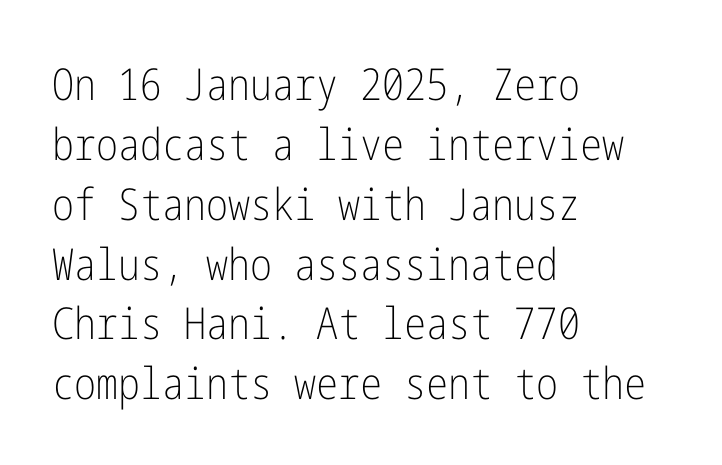
{"serif": "no", "italic": "no", "bold": "no", "weight": "light", "width": "condensed", "stroke_contrast": "low", "x_height": "medium", "underline": "no", "align": "left", "line_spacing": "normal", "line_spacing_ratio": 1.36, "letter_spacing": "normal", "letter_spacing_em": 0.0, "glyph_px": 44}
